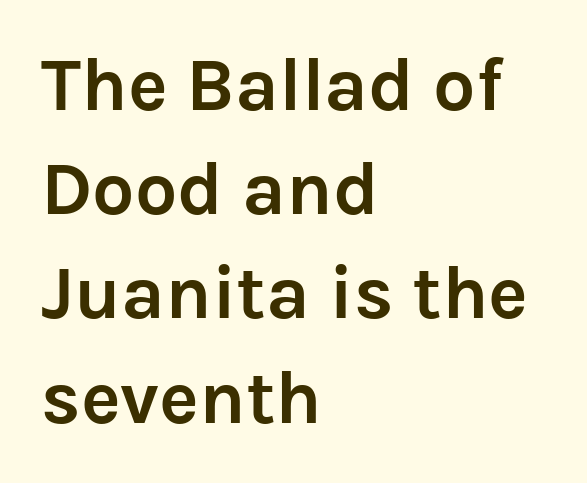
The image shows 75 px semibold sans-serif type, upright; set left-aligned, normal line spacing (1.39x), normal letter spacing, not underlined; low stroke contrast and a medium x-height.
